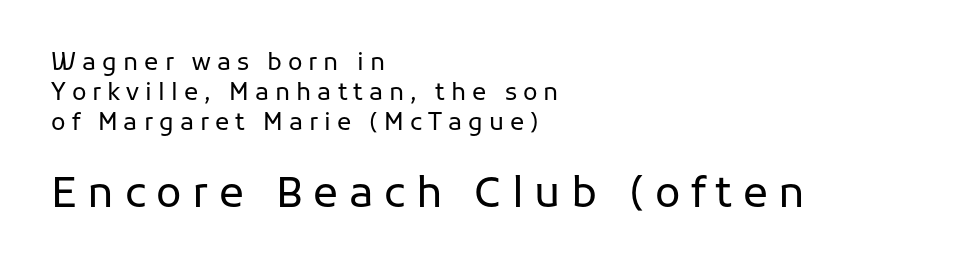
The image shows 42 px regular-weight sans-serif type, upright; set left-aligned, normal line spacing (1.26x), unusually wide letter spacing (+0.25 em), not underlined; the second (bottom) block is 1.75x larger; low stroke contrast and a medium x-height.
